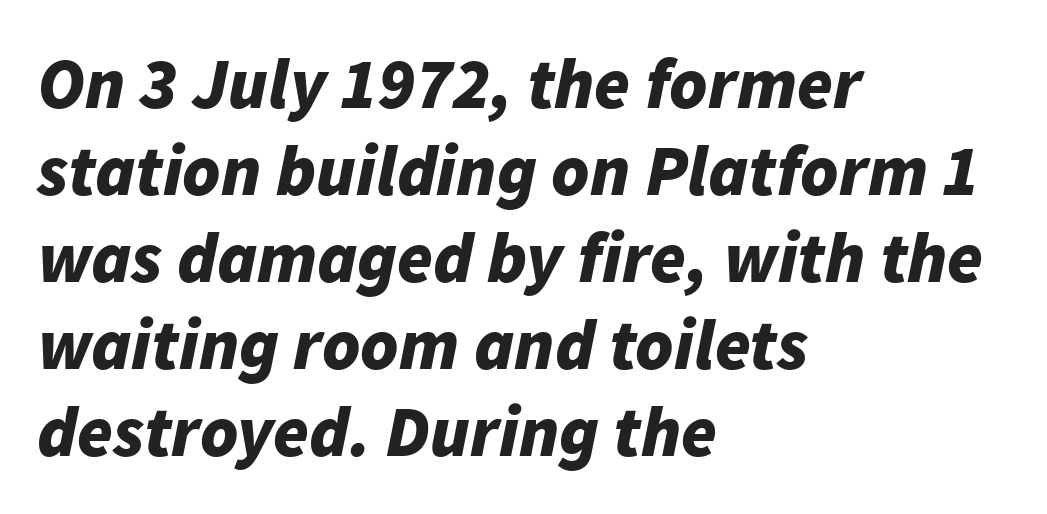
{"italic": "yes", "lean": "right", "slant_degrees": 11, "bold": "yes", "weight": "bold", "width": "normal", "stroke_contrast": "low", "x_height": "medium", "monospaced": "no", "underline": "no", "align": "left", "line_spacing_ratio": 1.21, "letter_spacing": "normal", "letter_spacing_em": 0.0, "glyph_px": 72}
